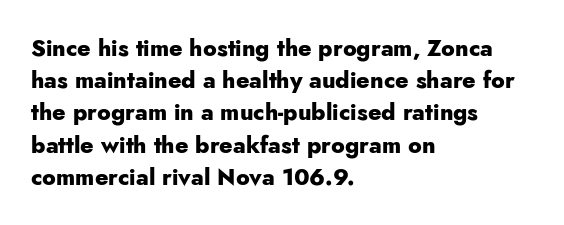
{"italic": "no", "bold": "yes", "underline": "no", "align": "left", "line_spacing": "normal", "line_spacing_ratio": 1.4, "letter_spacing": "normal", "letter_spacing_em": 0.0, "glyph_px": 23}
